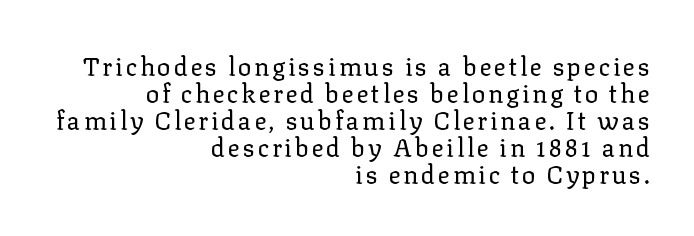
Q: Is the text bold? A: No.
Q: Is the text italic (slanted)? A: No, it is upright.
Q: Is the text underlined? A: No.
Q: How is the paragraph aligned? A: Right-aligned.
Q: Is the spacing between lines tight, normal or loose? A: Tight.
